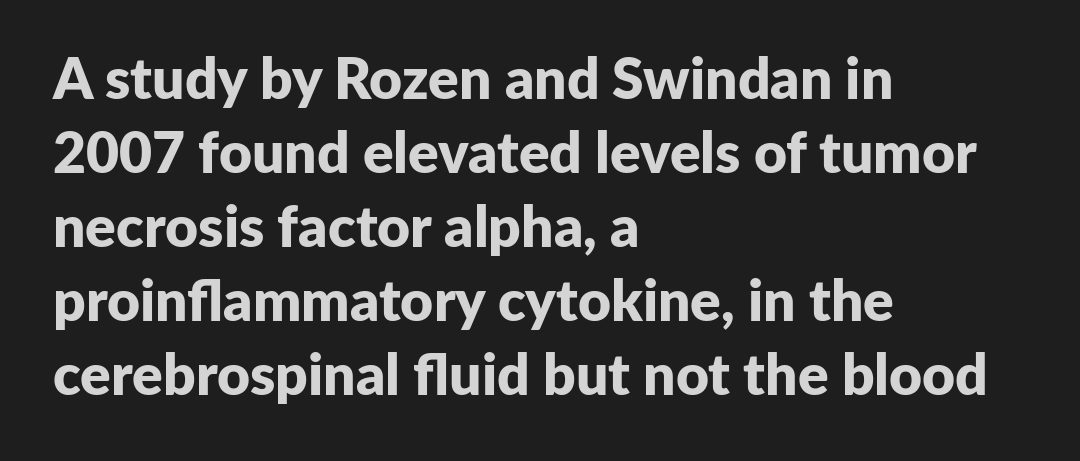
Designer's note — italics off, roman on. Here the designer chose a conventional face with non-uniform glyph widths. The zone under the glyphs is completely vacant. This rendering employs a face without finishing strokes, i.e., a sans-serif. Line beginnings align vertically; line endings do not. I'd describe the lettering as bold — thick and assertive.
